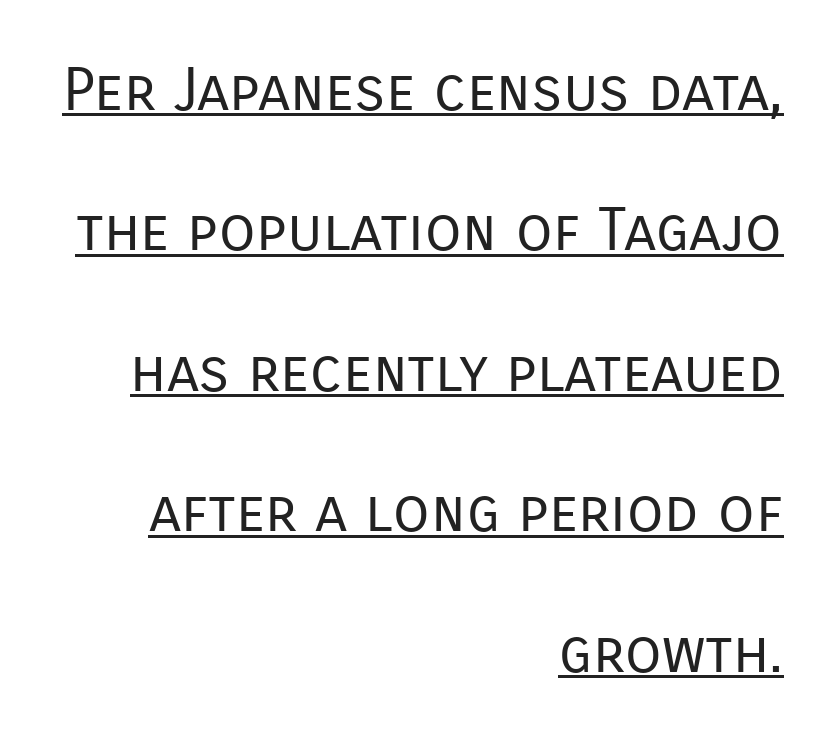
Does extra space separate the letters? No, they use regular spacing. Stroke terminals: plain, sans-serif. These lines are rendered in a variable-pitch font. Students, observe the line beneath the letters — that is underlining. The typeface has the unassuming heft of standard copy or less. Every character sits straight up, as roman type does.
